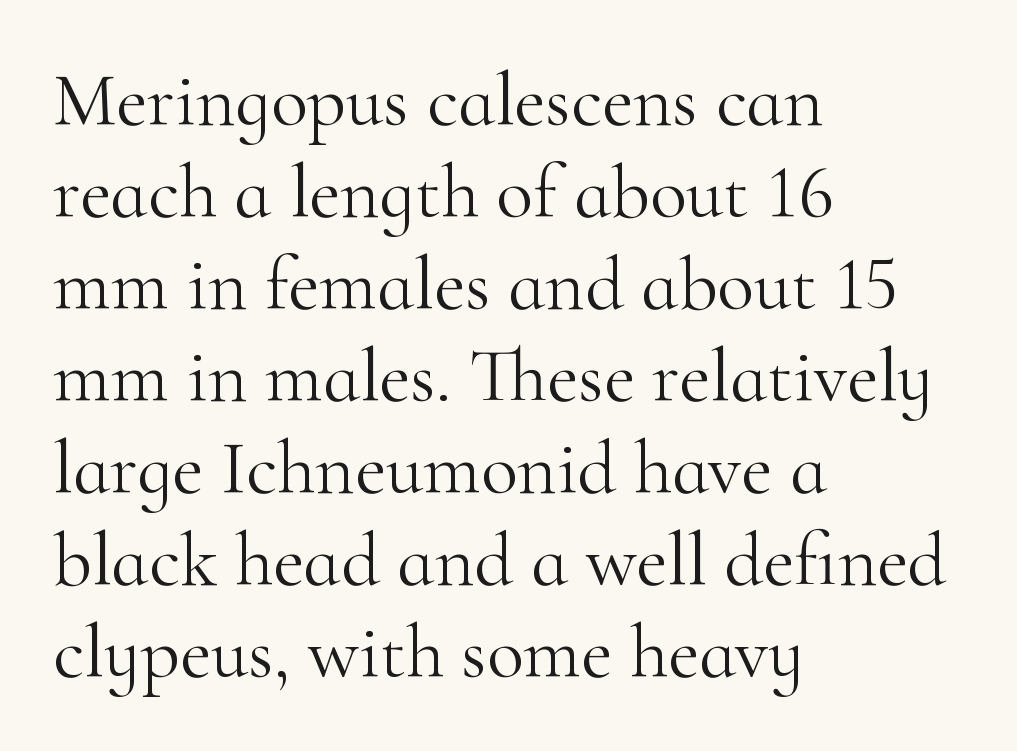
The strip under each line holds only bare page. The typesetter chose a ragged-right arrangement here. This is roman type, the default non-slanted kind. Caption: face not bold, strokes unweighted. The line texture is even and compact thanks to regular tracking. The letters advance in unequal steps, a hallmark of proportional type.
